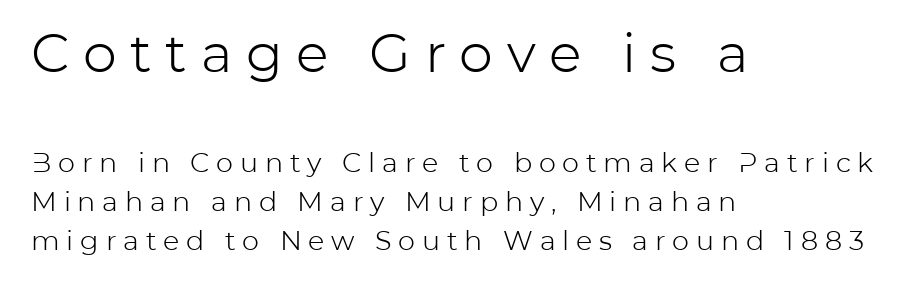
Descender tails drop into unmarked territory. The setting favours the left margin, as ordinary paragraphs usually do. The letters stand straight up with perfectly vertical stems. Counters stay open thanks to moderate or lighter strokes. The passage shown has open, widely tracked lettering throughout. The face used here appears at its bigger size in the upper chunk.
